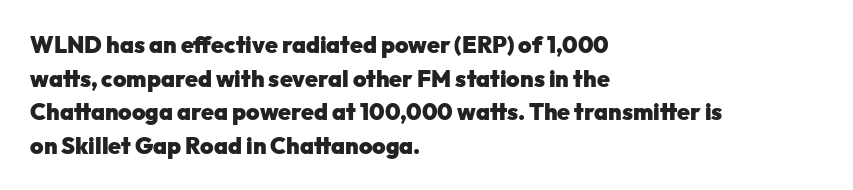
Each line starts at the same left margin while the right side varies. One glance says typical: line gaps are just what's usual. Nope, not italic — everything's standing straight. Plenty of ink on the page — the face is bold.
